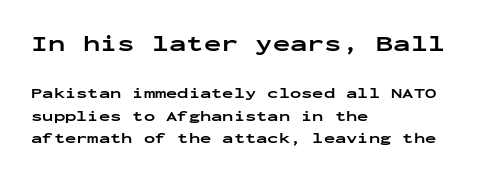
The image shows 23 px bold type, upright; set left-aligned, normal line spacing (1.53x), normal letter spacing, not underlined; the first (top) block is 1.53x larger.
